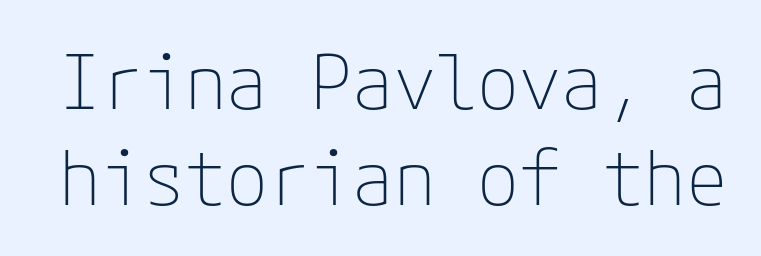
Q: Is the text bold? A: No.
Q: Is the text italic (slanted)? A: No, it is upright.
Q: Is the typeface a serif or a sans-serif typeface? A: Sans-serif.
Q: Is the text underlined? A: No.
Q: Is the spacing between letters normal or unusually wide? A: Normal.
Q: Is the spacing between lines tight, normal or loose? A: Normal.
Q: Width (condensed, normal, or wide)? A: Normal.
Q: Stroke contrast? A: Low.
Q: x-height? A: Medium.
